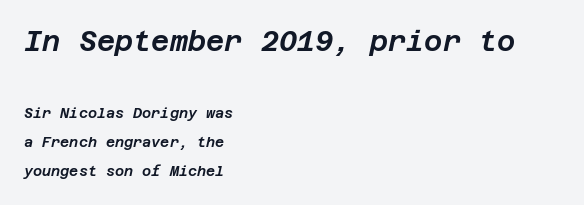
{"italic": "yes", "lean": "right", "slant_degrees": 12, "width": "normal", "stroke_contrast": "low", "x_height": "large", "underline": "no", "align": "left", "line_spacing": "loose", "line_spacing_ratio": 2.07, "letter_spacing": "normal", "letter_spacing_em": 0.0, "larger_block": "first", "size_ratio": 2.0, "glyph_px": 28}
